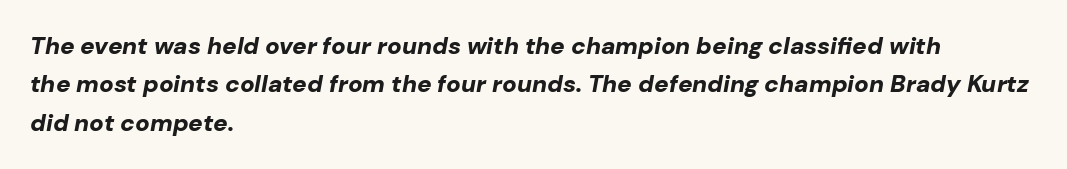
{"italic": "yes", "lean": "right", "slant_degrees": 10, "bold": "yes", "underline": "no", "align": "left", "line_spacing": "normal", "line_spacing_ratio": 1.6, "letter_spacing": "normal", "letter_spacing_em": 0.0, "glyph_px": 24}
